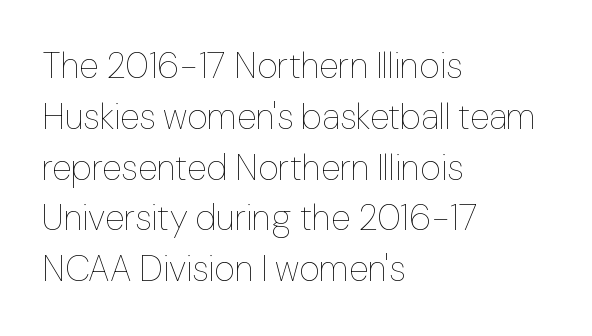
A light-to-regular cut is what we see here. No word sits above an underline. Honestly, the letter spacing is just normal — you wouldn't notice it. This is the regular roman posture of the typeface. Teacher's note: observe the even left margin — that is flush-left alignment. How would I describe the line gaps? Plain and ordinary.
